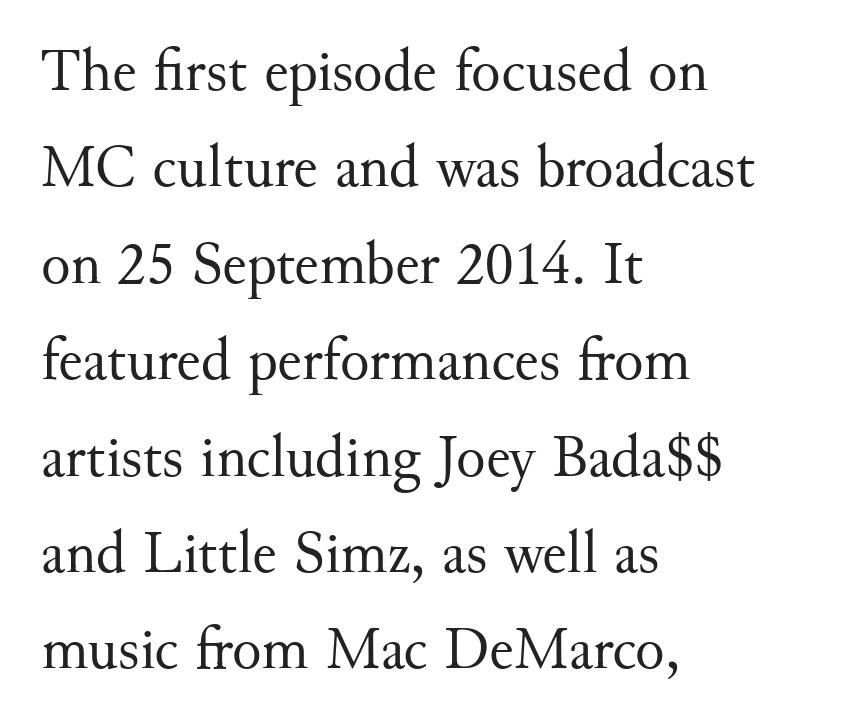
{"serif": "yes", "italic": "no", "bold": "no", "weight": "regular", "width": "normal", "stroke_contrast": "medium", "x_height": "small", "monospaced": "no", "underline": "no", "align": "left", "line_spacing": "normal", "line_spacing_ratio": 1.58, "letter_spacing": "normal", "letter_spacing_em": 0.0, "glyph_px": 61}
